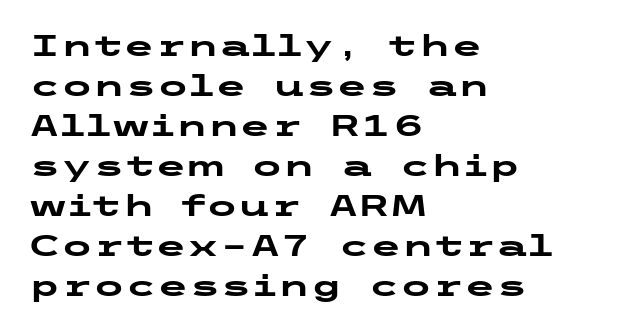
The image shows 29 px heavy, wide sans-serif type, upright; set left-aligned, normal line spacing (1.38x), normal letter spacing, not underlined; low stroke contrast and a medium x-height.
